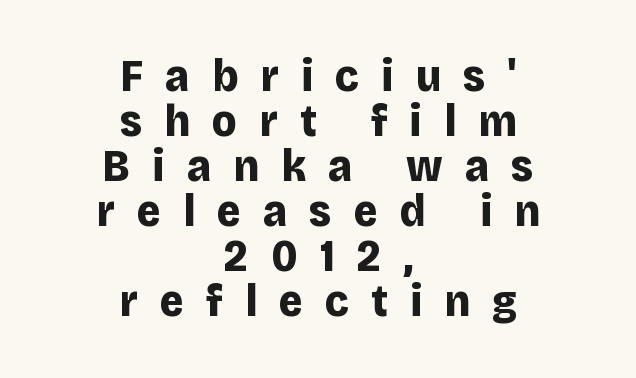
Q: Is the text bold? A: Yes.
Q: Is the text italic (slanted)? A: No, it is upright.
Q: Is the typeface a serif or a sans-serif typeface? A: Sans-serif.
Q: Is the text underlined? A: No.
Q: How is the paragraph aligned? A: Centered.
Q: Is the spacing between letters normal or unusually wide? A: Unusually wide.
Q: Is the spacing between lines tight, normal or loose? A: Tight.
Q: Width (condensed, normal, or wide)? A: Normal.
Q: Stroke contrast? A: Low.
Q: x-height? A: Large.
Q: Monospaced? A: No.
